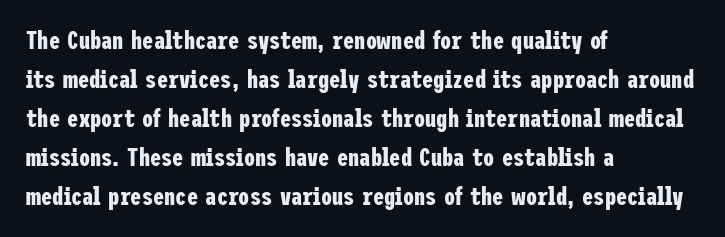
{"italic": "no", "bold": "yes", "underline": "no", "align": "left", "line_spacing": "normal", "line_spacing_ratio": 1.56, "letter_spacing": "normal", "letter_spacing_em": 0.0, "glyph_px": 25}
